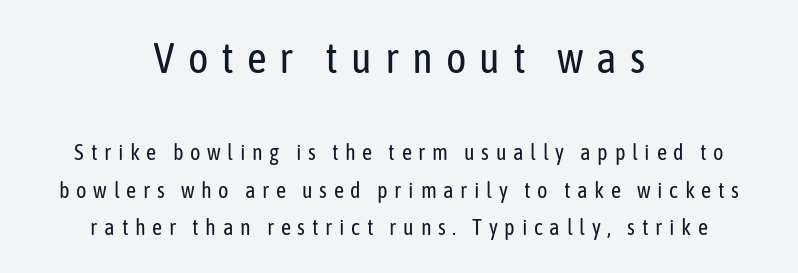
The image shows 43 px regular-weight, condensed sans-serif type, upright; set centered, normal line spacing (1.7x), unusually wide letter spacing (+0.3 em), not underlined; the first (top) block is 1.95x larger; low stroke contrast and a medium x-height.
